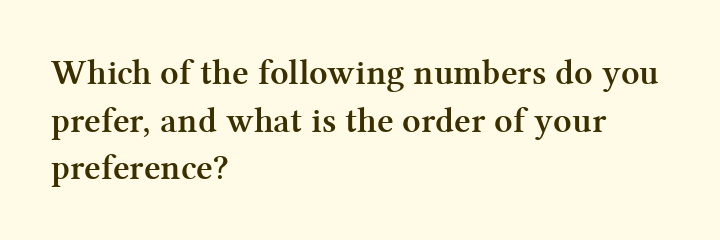
Q: Is the text bold? A: Yes.
Q: Is the text italic (slanted)? A: No, it is upright.
Q: Is the typeface a serif or a sans-serif typeface? A: Serif.
Q: Is the text underlined? A: No.
Q: How is the paragraph aligned? A: Left-aligned.
Q: Is the spacing between letters normal or unusually wide? A: Normal.
Q: Is the spacing between lines tight, normal or loose? A: Normal.
Q: Width (condensed, normal, or wide)? A: Normal.
Q: Stroke contrast? A: Medium.
Q: x-height? A: Medium.
Q: Monospaced? A: No.
